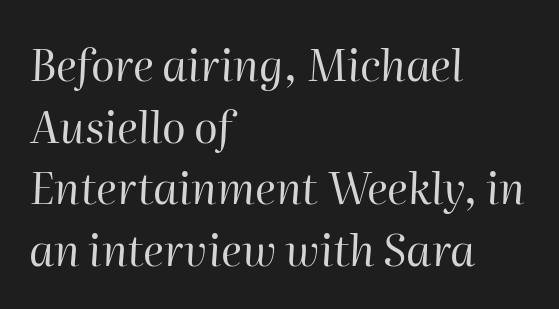
The image shows 44 px regular-weight type, italic (leaning right); set left-aligned, normal line spacing (1.4x), normal letter spacing, not underlined; high stroke contrast and a medium x-height.
